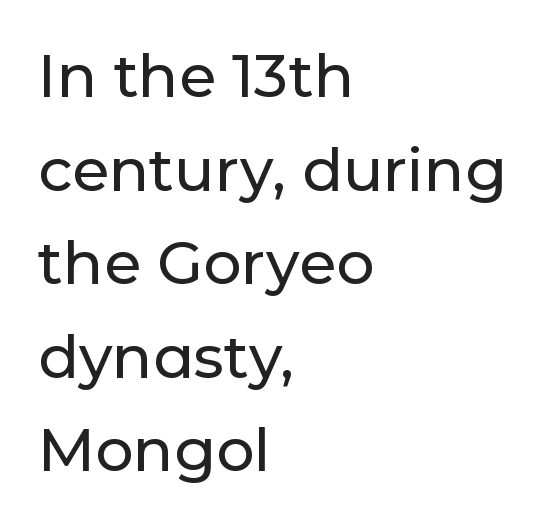
Here the designer chose a conventional face with non-uniform glyph widths. There is no visible air inserted between adjacent glyphs. The baseline area is clear. Horizontal bands of white between lines are of average thickness.
